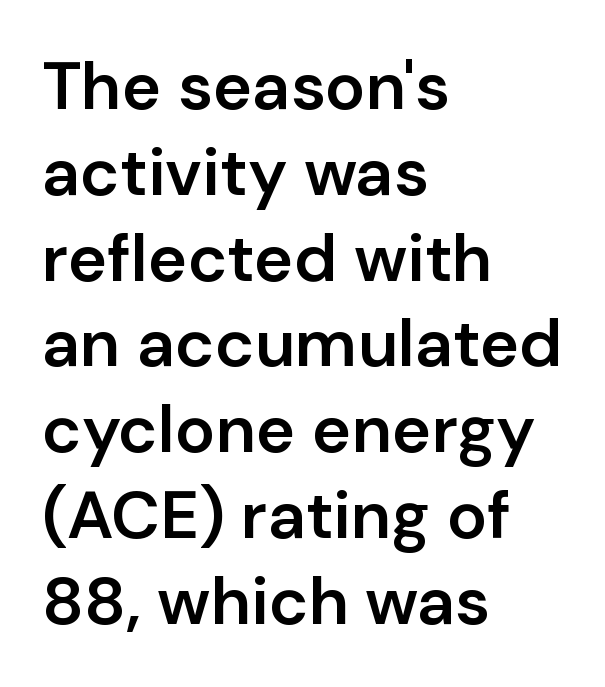
Q: Is the text bold? A: Semi-bold.
Q: Is the text italic (slanted)? A: No, it is upright.
Q: Is the typeface a serif or a sans-serif typeface? A: Sans-serif.
Q: Is the text underlined? A: No.
Q: How is the paragraph aligned? A: Left-aligned.
Q: Is the spacing between letters normal or unusually wide? A: Normal.
Q: Is the spacing between lines tight, normal or loose? A: Normal.
Q: Width (condensed, normal, or wide)? A: Normal.
Q: Stroke contrast? A: Low.
Q: x-height? A: Medium.
Q: Monospaced? A: No.
